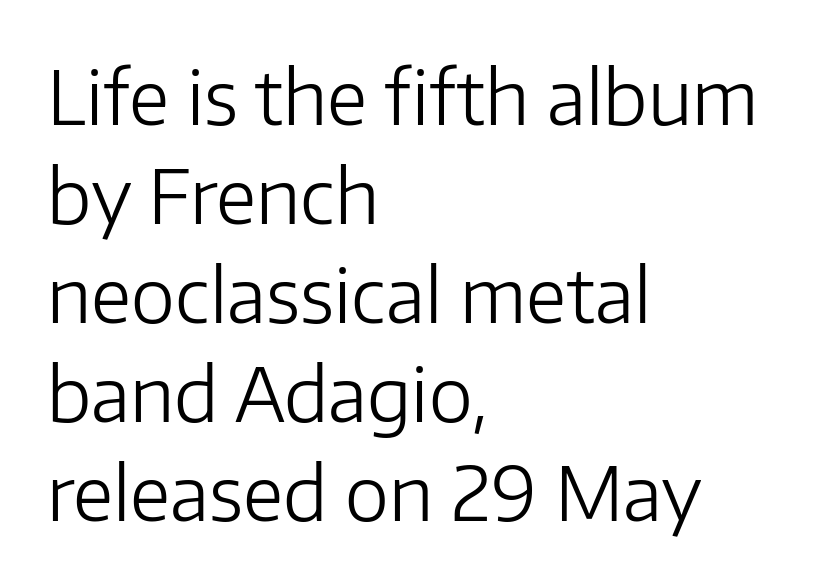
{"serif": "no", "italic": "no", "bold": "no", "weight": "light", "width": "normal", "stroke_contrast": "low", "x_height": "medium", "monospaced": "no", "underline": "no", "align": "left", "line_spacing": "normal", "line_spacing_ratio": 1.32, "letter_spacing": "normal", "letter_spacing_em": 0.0, "glyph_px": 75}
